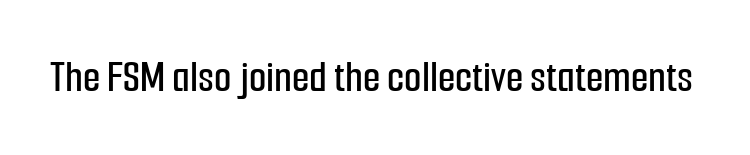
The tracking reads as untouched default to a designer's eye. The designer went with a sans here, leaving each stem footless. The passage shown is typed in a proportional face where columns would drift. Only glyphs here, with clear space below each row.
